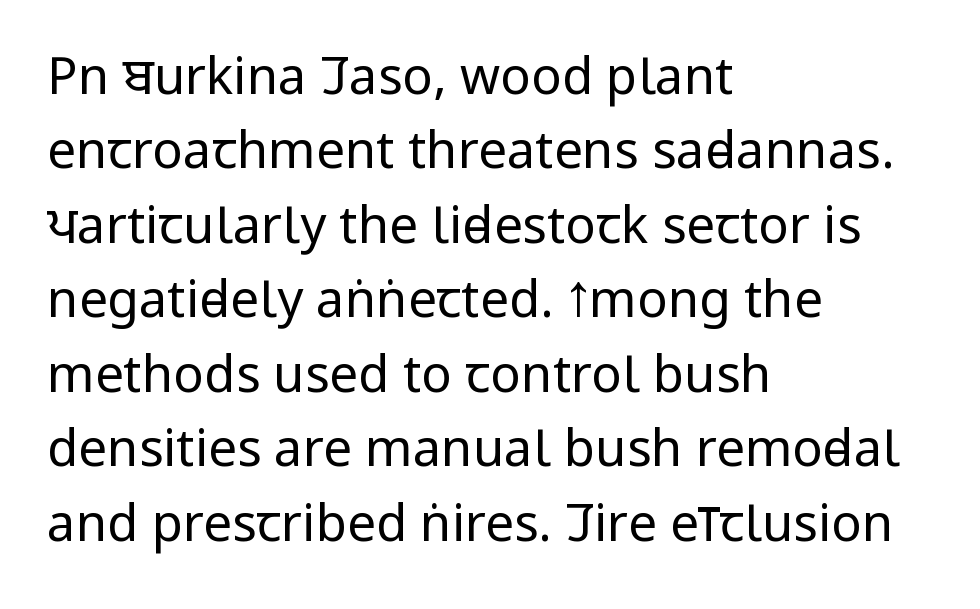
The image shows 51 px regular-weight, condensed sans-serif type, upright; set left-aligned, normal line spacing (1.46x), normal letter spacing, not underlined; low stroke contrast and a large x-height.
